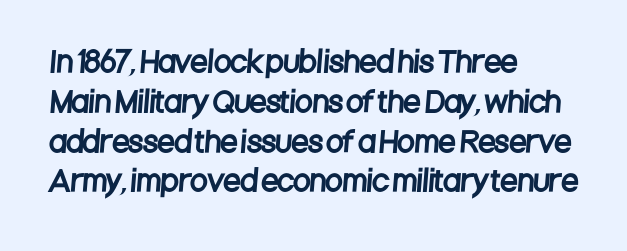
Q: Is the typeface a serif or a sans-serif typeface? A: Sans-serif.
Q: Is the text underlined? A: No.
Q: How is the paragraph aligned? A: Left-aligned.
Q: Is the spacing between letters normal or unusually wide? A: Normal.
Q: Is the spacing between lines tight, normal or loose? A: Normal.
Q: Width (condensed, normal, or wide)? A: Condensed.
Q: Stroke contrast? A: Low.
Q: x-height? A: Large.
Q: Monospaced? A: No.
